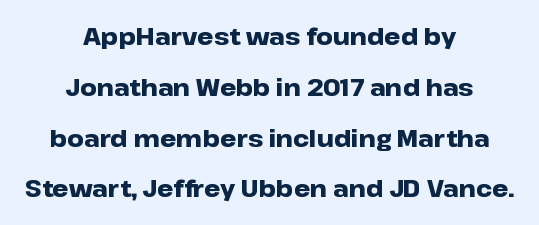
{"italic": "no", "bold": "yes", "underline": "no", "align": "center", "line_spacing": "loose", "line_spacing_ratio": 2.21, "letter_spacing": "normal", "letter_spacing_em": 0.0, "glyph_px": 23}
